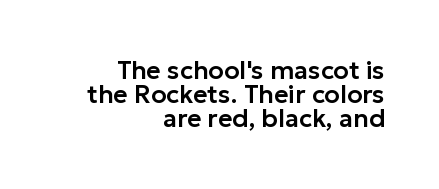
Reading down the block, your eye finds every line finishing at a fixed right position. If you measured baseline to baseline, you'd find a short distance. Unlike italic type, these characters show no tilt at all. Standard letterfit; no display-style spreading of the glyphs. Beneath every word, the page is bare.
